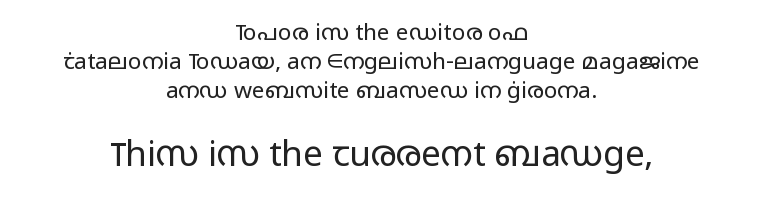
Serif or sans? Sans — the stroke terminals are bare. Do the characters align in a grid? No, the font is proportional. Only glyphs here, with clear space below each row. Unlike italic type, these characters show no tilt at all. This rendering uses center alignment, leaving both contours irregular but symmetric.
